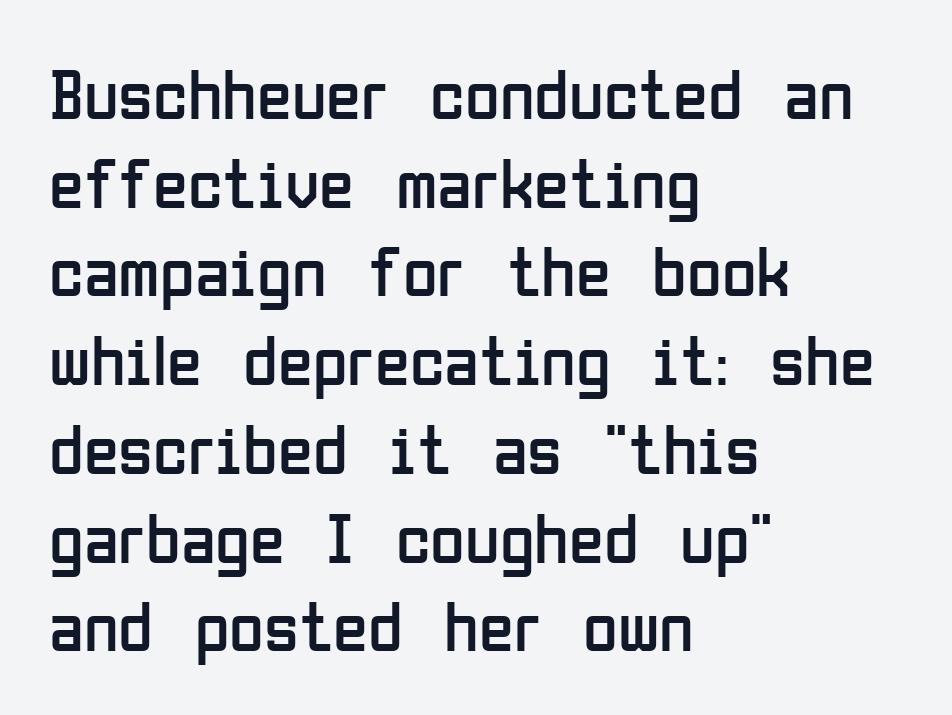
{"serif": "no", "italic": "no", "bold": "no", "weight": "regular", "width": "condensed", "stroke_contrast": "low", "x_height": "medium", "monospaced": "no", "underline": "no", "align": "left", "line_spacing": "normal", "line_spacing_ratio": 1.25, "letter_spacing": "normal", "letter_spacing_em": 0.0, "glyph_px": 71}
